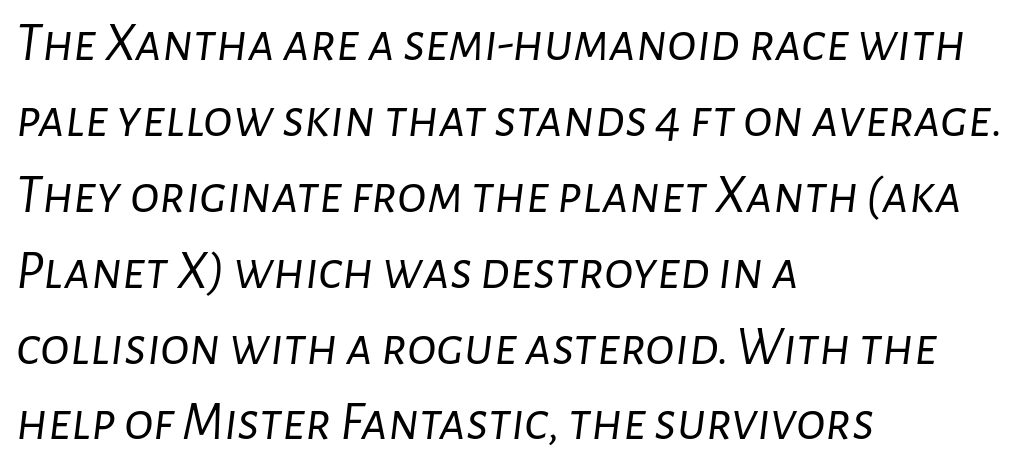
The image shows 55 px light type, italic (leaning right); set left-aligned, normal line spacing (1.38x), normal letter spacing, not underlined; low stroke contrast and a medium x-height.
